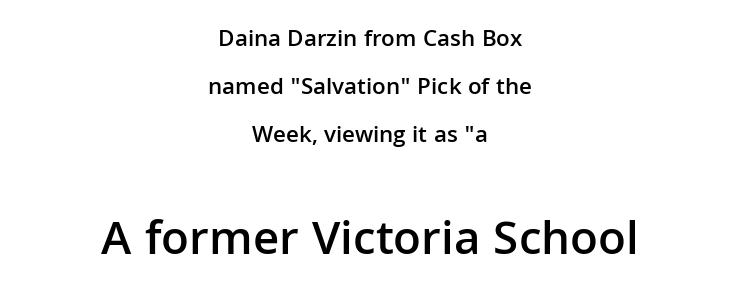
The image shows 49 px semibold sans-serif type, upright; set centered, loose line spacing (2.0x), normal letter spacing, not underlined; the second (bottom) block is 2.04x larger; low stroke contrast and a medium x-height.
